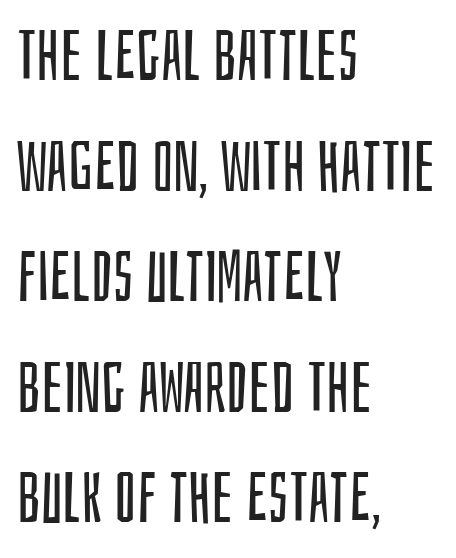
{"serif": "no", "italic": "no", "bold": "no", "weight": "regular", "width": "condensed", "stroke_contrast": "low", "x_height": "large", "monospaced": "no", "underline": "no", "align": "left", "line_spacing": "normal", "line_spacing_ratio": 1.58, "letter_spacing": "normal", "letter_spacing_em": 0.0, "glyph_px": 70}
